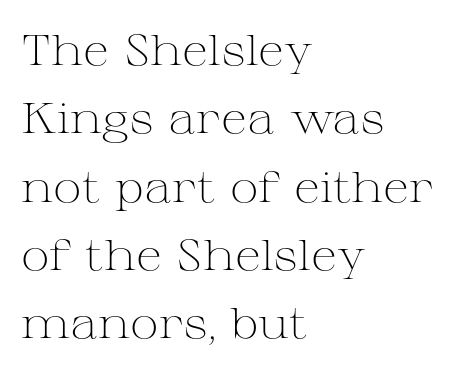
{"serif": "yes", "italic": "no", "bold": "no", "weight": "light", "width": "wide", "stroke_contrast": "medium", "x_height": "medium", "monospaced": "no", "underline": "no", "align": "left", "line_spacing": "normal", "line_spacing_ratio": 1.59, "letter_spacing": "normal", "letter_spacing_em": 0.0, "glyph_px": 43}
